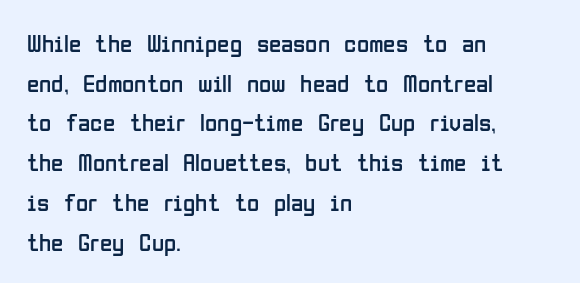
The image shows 25 px text type, upright; set left-aligned, normal line spacing (1.59x), normal letter spacing, not underlined.
